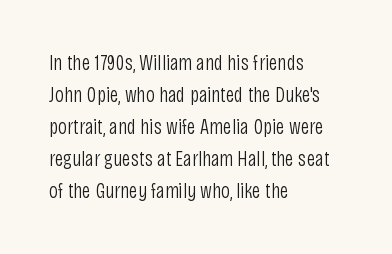
Q: Is the text bold? A: No.
Q: Is the text italic (slanted)? A: No, it is upright.
Q: Is the text underlined? A: No.
Q: How is the paragraph aligned? A: Left-aligned.
Q: Is the spacing between letters normal or unusually wide? A: Normal.
Q: Is the spacing between lines tight, normal or loose? A: Normal.
